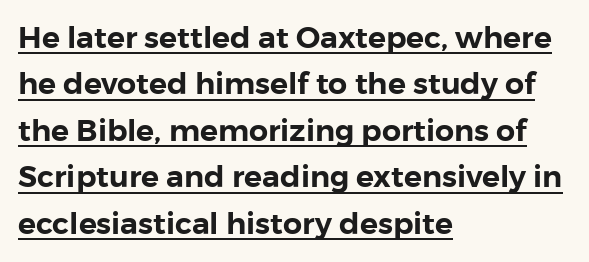
In terms of posture, this sample is upright. Note the varied advance widths — an 'i' is clearly narrower than an 'm'. The typesetter chose a ragged-right arrangement here. Serifs: no, the terminals of the letterforms are clean.
